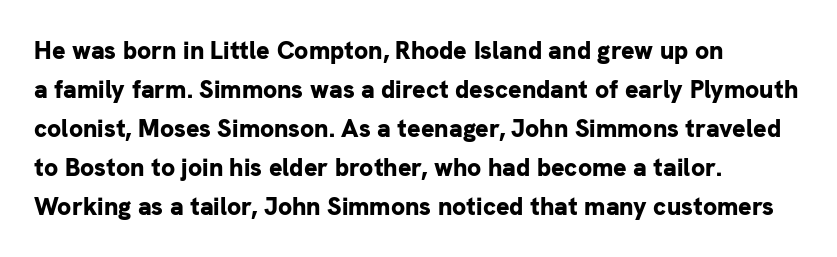
{"italic": "no", "bold": "yes", "underline": "no", "align": "left", "line_spacing": "normal", "line_spacing_ratio": 1.56, "letter_spacing": "normal", "letter_spacing_em": 0.0, "glyph_px": 25}
